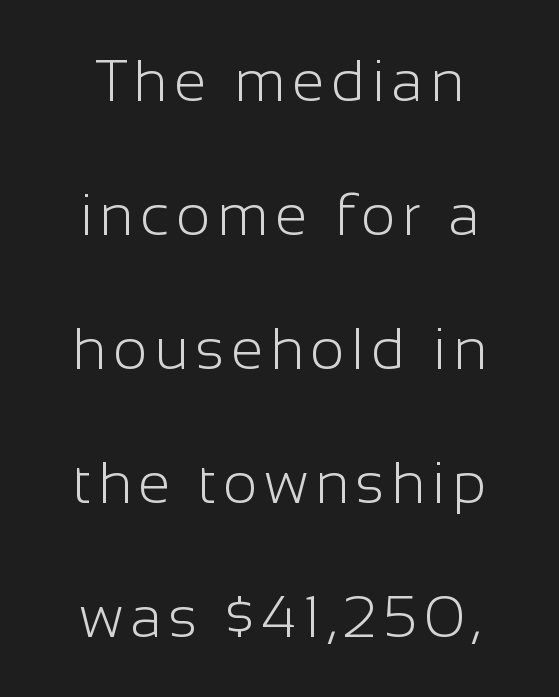
Q: Is the text bold? A: No.
Q: Is the text italic (slanted)? A: No, it is upright.
Q: Is the typeface a serif or a sans-serif typeface? A: Sans-serif.
Q: Is the text underlined? A: No.
Q: Is the spacing between lines tight, normal or loose? A: Loose.
Q: Width (condensed, normal, or wide)? A: Normal.
Q: Stroke contrast? A: Low.
Q: x-height? A: Medium.
Q: Monospaced? A: No.
